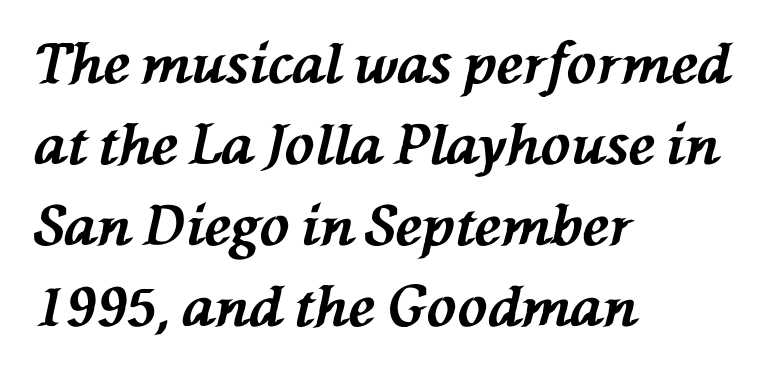
{"italic": "yes", "lean": "left", "slant_degrees": 76, "bold": "yes", "weight": "bold", "width": "normal", "stroke_contrast": "medium", "x_height": "medium", "monospaced": "no", "underline": "no", "align": "left", "line_spacing": "normal", "line_spacing_ratio": 1.47, "letter_spacing": "normal", "letter_spacing_em": 0.0, "glyph_px": 55}
